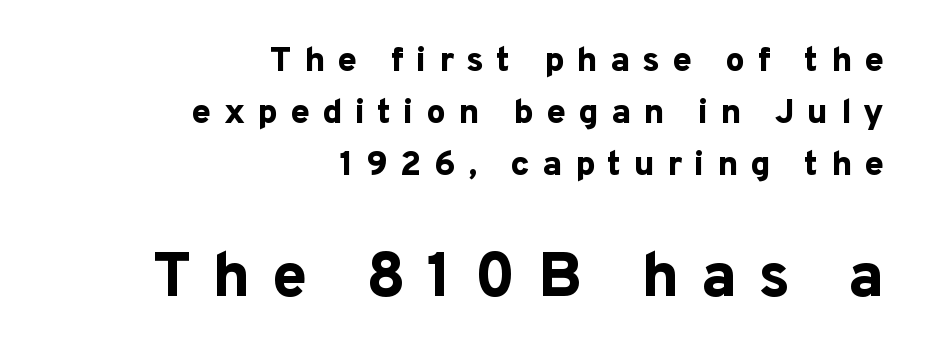
The baseline area is clear. Style check: upright. A normal amount of white space separates one row of letters from the next. Look at the stroke-to-counter ratio: heavy, a bold. Observe the wide spacing: letters keep a clear distance from each other. Each letter keeps its own natural width here, so spacing adapts to shape.
